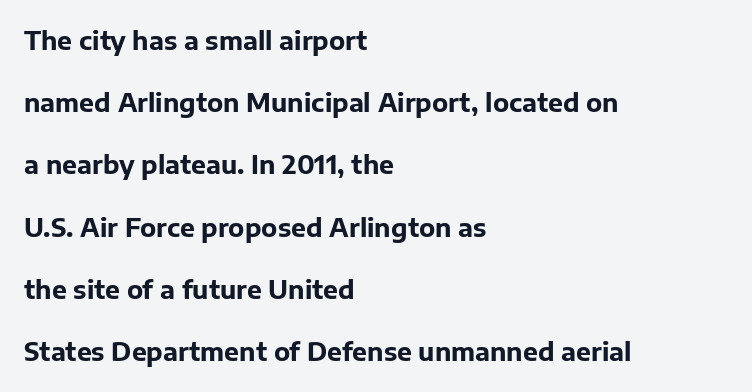
{"italic": "no", "bold": "yes", "underline": "no", "align": "left", "line_spacing": "loose", "line_spacing_ratio": 2.49, "letter_spacing": "normal", "letter_spacing_em": 0.0, "glyph_px": 25}
